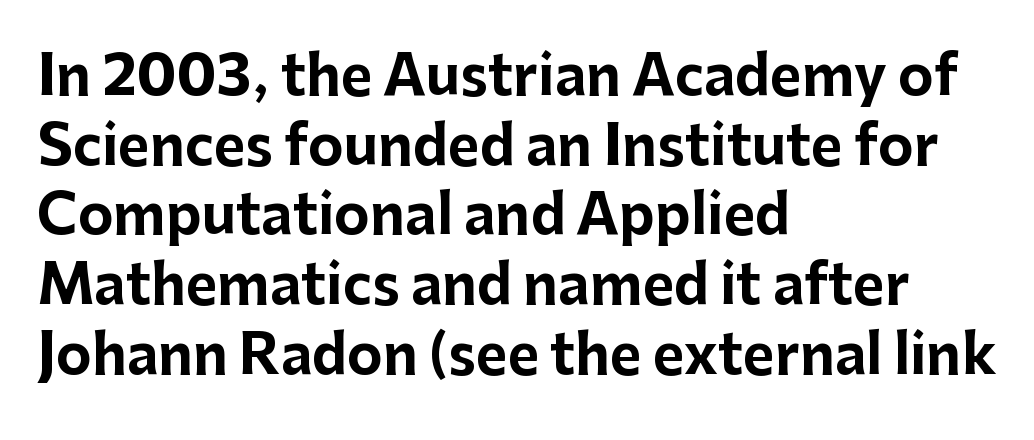
The image shows 54 px bold sans-serif type, upright; set left-aligned, normal line spacing (1.29x), normal letter spacing, not underlined; low stroke contrast and a medium x-height.
